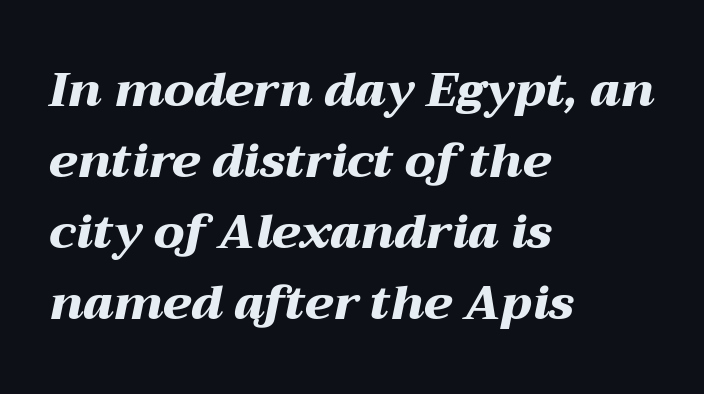
The image shows 47 px heavy, wide type, italic (leaning right); set left-aligned, normal line spacing (1.51x), normal letter spacing, not underlined; medium stroke contrast and a medium x-height.
